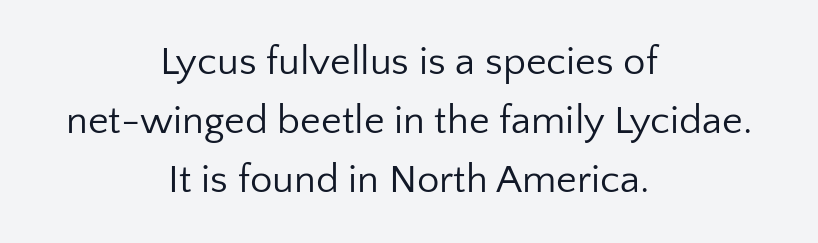
Q: Is the text bold? A: No.
Q: Is the text italic (slanted)? A: No, it is upright.
Q: Is the typeface a serif or a sans-serif typeface? A: Sans-serif.
Q: Is the text underlined? A: No.
Q: How is the paragraph aligned? A: Centered.
Q: Is the spacing between letters normal or unusually wide? A: Normal.
Q: Is the spacing between lines tight, normal or loose? A: Normal.
Q: Width (condensed, normal, or wide)? A: Normal.
Q: Stroke contrast? A: Low.
Q: x-height? A: Medium.
Q: Monospaced? A: No.
